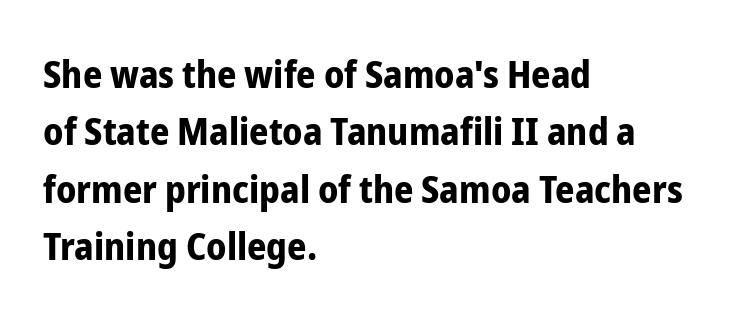
The image shows 38 px bold, condensed sans-serif type, upright; set left-aligned, normal line spacing (1.51x), normal letter spacing, not underlined; low stroke contrast and a medium x-height.
